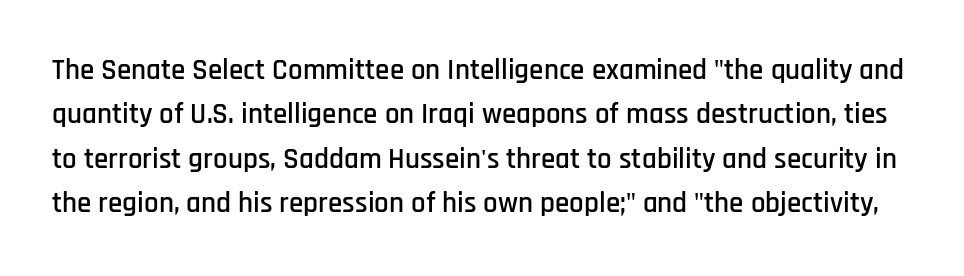
A typesetter would call this proportional, since set widths differ per character. The characters display no serif detailing; their extremities are plain. Line spacing here is normal. Underlining? Definitely not there.
